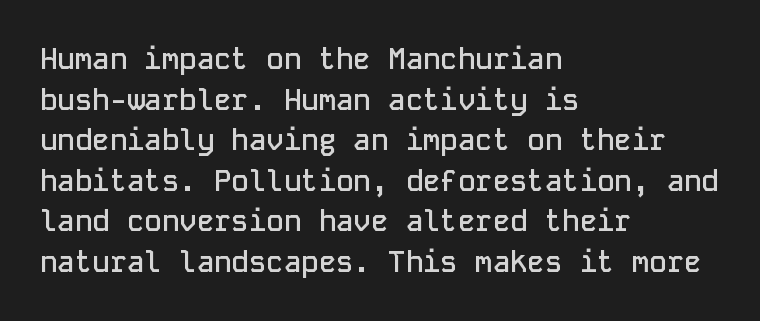
Q: Is the text bold? A: Semi-bold.
Q: Is the text italic (slanted)? A: No, it is upright.
Q: Is the typeface a serif or a sans-serif typeface? A: Sans-serif.
Q: Is the text underlined? A: No.
Q: How is the paragraph aligned? A: Left-aligned.
Q: Is the spacing between letters normal or unusually wide? A: Normal.
Q: Is the spacing between lines tight, normal or loose? A: Normal.
Q: Width (condensed, normal, or wide)? A: Normal.
Q: Stroke contrast? A: Low.
Q: x-height? A: Medium.
Q: Monospaced? A: Yes.
